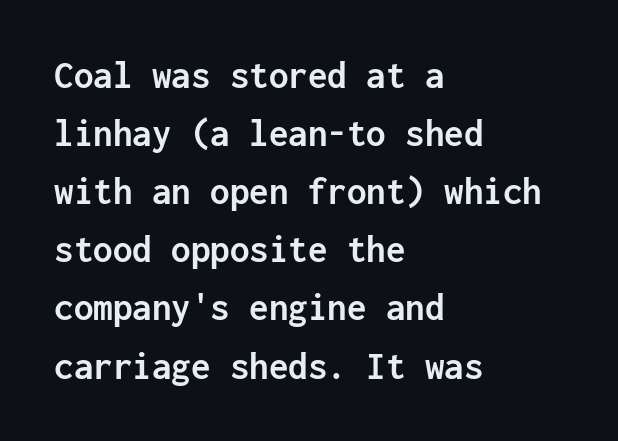
Q: Is the text bold? A: Yes.
Q: Is the text italic (slanted)? A: No, it is upright.
Q: Is the typeface a serif or a sans-serif typeface? A: Sans-serif.
Q: Is the text underlined? A: No.
Q: How is the paragraph aligned? A: Left-aligned.
Q: Is the spacing between letters normal or unusually wide? A: Normal.
Q: Is the spacing between lines tight, normal or loose? A: Normal.
Q: Width (condensed, normal, or wide)? A: Normal.
Q: Stroke contrast? A: Low.
Q: x-height? A: Medium.
Q: Monospaced? A: Yes.
